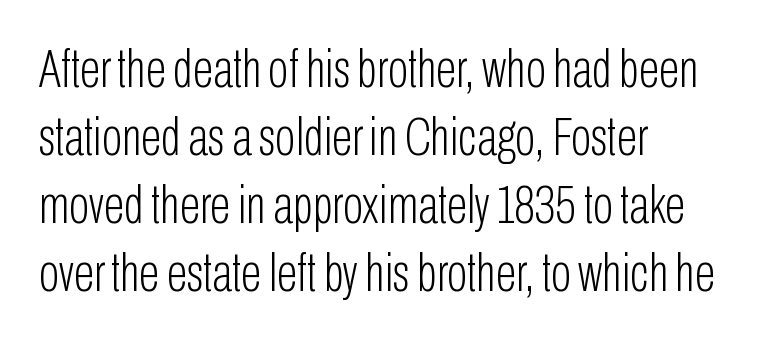
Unlike italic type, these characters show no tilt at all. The area under the type is left untouched. Words appear dense and cohesive because spacing is normal. The typesetting does not lean heavy: it is not bold. Think of a printed novel: that variable character pitch is what you see here. Short and long lines alike share a common starting point at left.
